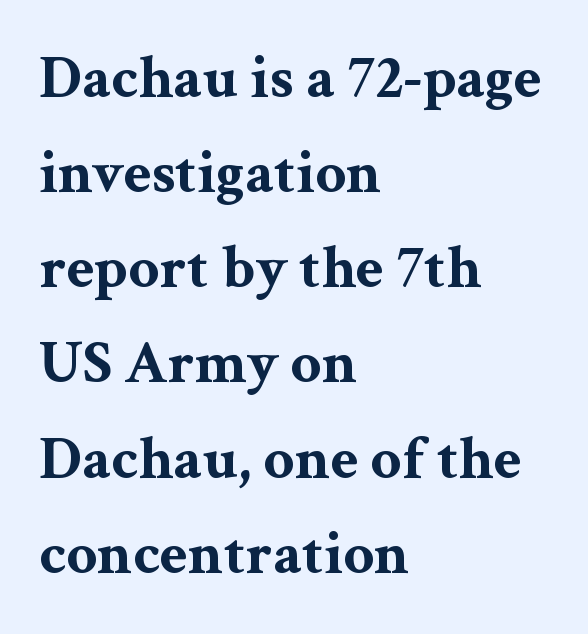
The space beneath each line is pristine and unruled. You can tell it's not italic because the verticals are truly vertical. The typesetting leans heavy: a genuine bold. The letters advance in unequal steps, a hallmark of proportional type. Each word holds together tightly as a unit, with standard inter-letter gaps. Letterform terminals end in serifs throughout the passage.
